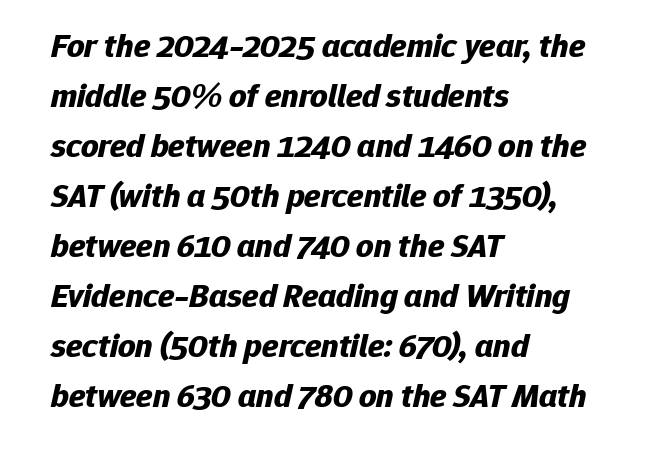
Q: Is the text bold? A: Yes.
Q: Is the text italic (slanted)? A: Yes, it leans right by about 12 degrees.
Q: Is the text underlined? A: No.
Q: How is the paragraph aligned? A: Left-aligned.
Q: Is the spacing between letters normal or unusually wide? A: Normal.
Q: Is the spacing between lines tight, normal or loose? A: Normal.
Q: Width (condensed, normal, or wide)? A: Normal.
Q: Stroke contrast? A: Low.
Q: x-height? A: Medium.
Q: Monospaced? A: No.
